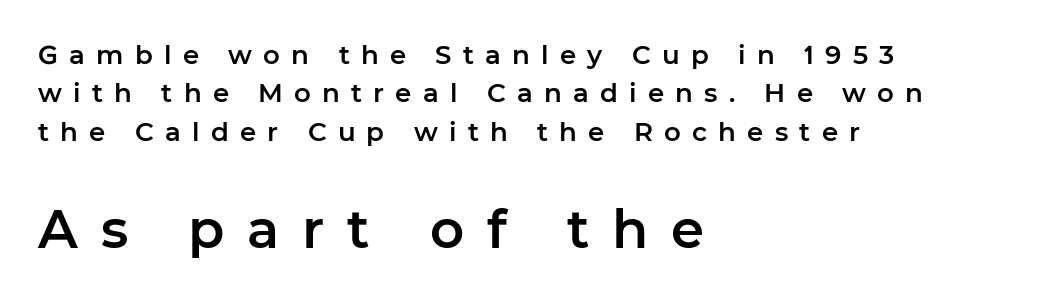
Q: Is the text italic (slanted)? A: No, it is upright.
Q: Is the typeface a serif or a sans-serif typeface? A: Sans-serif.
Q: Is the text underlined? A: No.
Q: How is the paragraph aligned? A: Left-aligned.
Q: Is the spacing between letters normal or unusually wide? A: Unusually wide.
Q: Is the spacing between lines tight, normal or loose? A: Normal.
Q: Which block of text is set in a larger size, the first (top) or the second (bottom)? A: The second (bottom) one.
Q: Width (condensed, normal, or wide)? A: Normal.
Q: Stroke contrast? A: Low.
Q: x-height? A: Medium.
Q: Monospaced? A: No.
